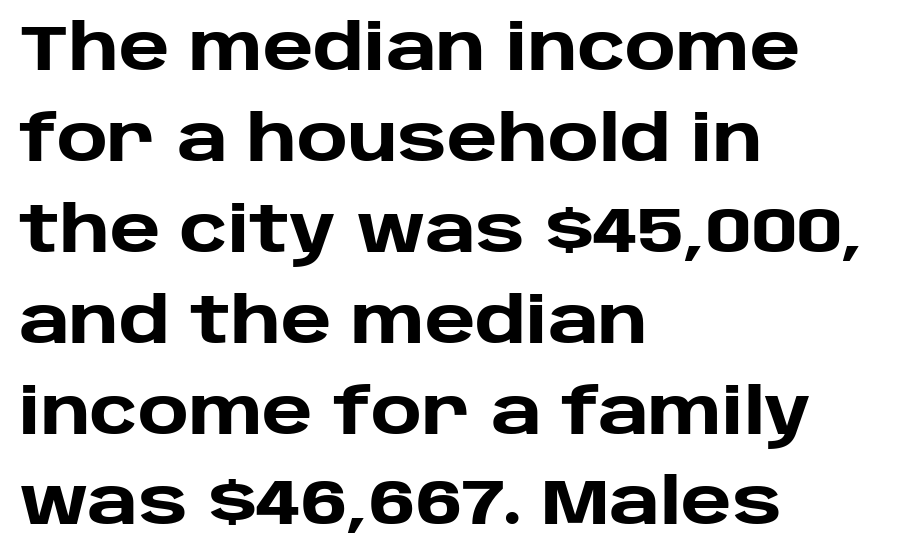
{"serif": "no", "italic": "no", "bold": "yes", "weight": "heavy", "width": "normal", "stroke_contrast": "low", "x_height": "large", "monospaced": "no", "underline": "no", "align": "left", "line_spacing": "normal", "line_spacing_ratio": 1.42, "letter_spacing": "normal", "letter_spacing_em": 0.0, "glyph_px": 64}
